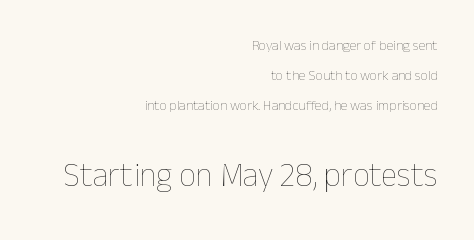
The image shows 33 px thin type, upright; set right-aligned, loose line spacing (2.15x), normal letter spacing, not underlined; the second (bottom) block is 2.36x larger; low stroke contrast and a medium x-height.
